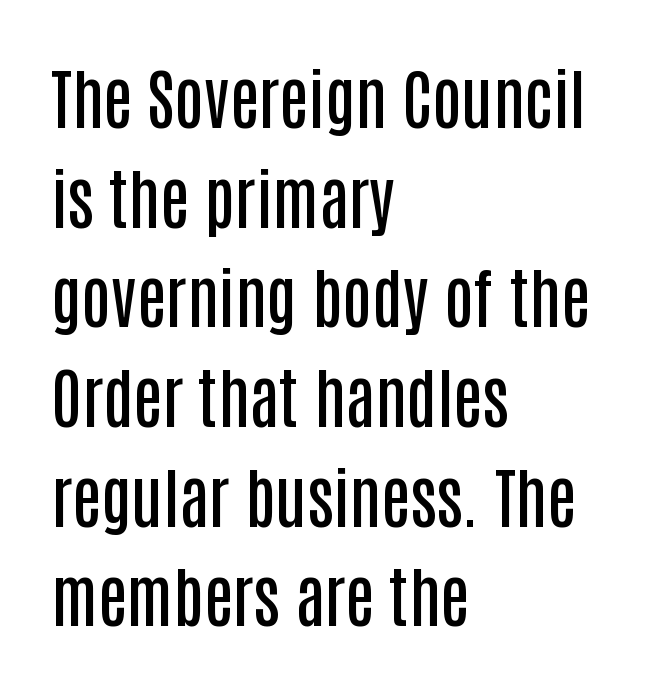
The image shows 66 px semibold, condensed sans-serif type, upright; set left-aligned, normal line spacing (1.51x), normal letter spacing, not underlined; low stroke contrast and a large x-height.
